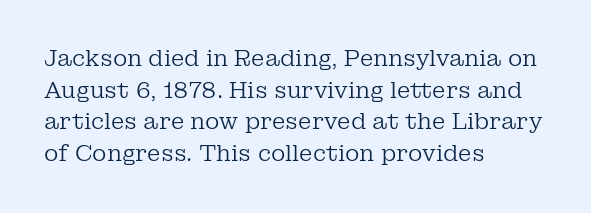
Q: Is the text bold? A: No.
Q: Is the text italic (slanted)? A: No, it is upright.
Q: Is the text underlined? A: No.
Q: How is the paragraph aligned? A: Left-aligned.
Q: Is the spacing between letters normal or unusually wide? A: Normal.
Q: Is the spacing between lines tight, normal or loose? A: Normal.
